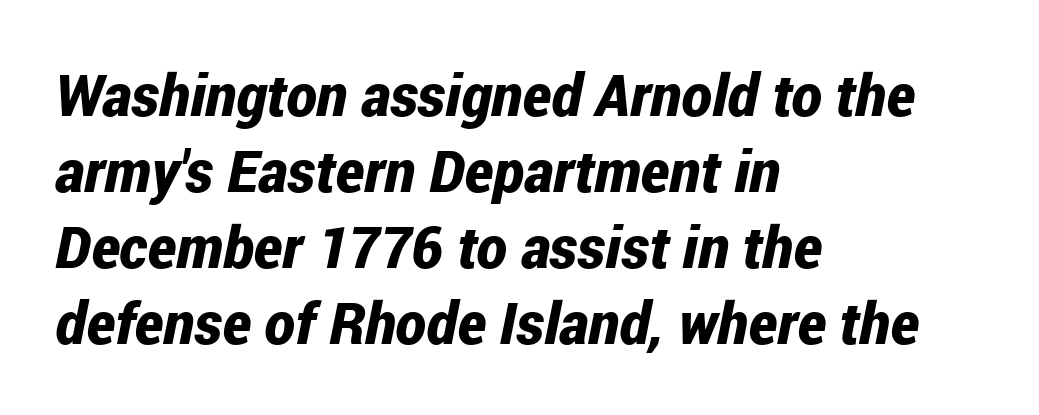
{"italic": "yes", "lean": "right", "slant_degrees": 12, "bold": "yes", "weight": "bold", "width": "condensed", "stroke_contrast": "low", "x_height": "medium", "monospaced": "no", "underline": "no", "align": "left", "line_spacing": "normal", "line_spacing_ratio": 1.31, "letter_spacing": "normal", "letter_spacing_em": 0.0, "glyph_px": 58}
